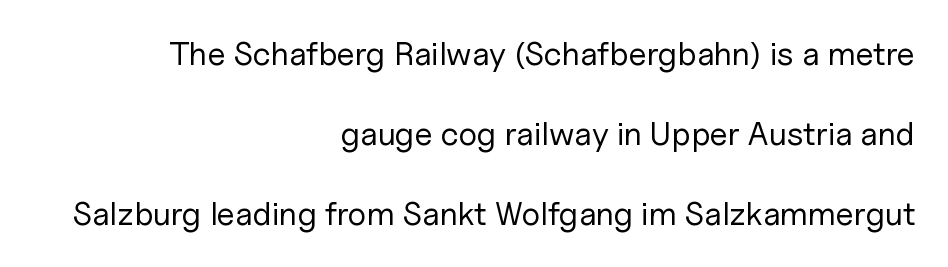
The image shows 33 px regular-weight sans-serif type, upright; set right-aligned, loose line spacing (2.43x), normal letter spacing, not underlined; low stroke contrast and a medium x-height.
